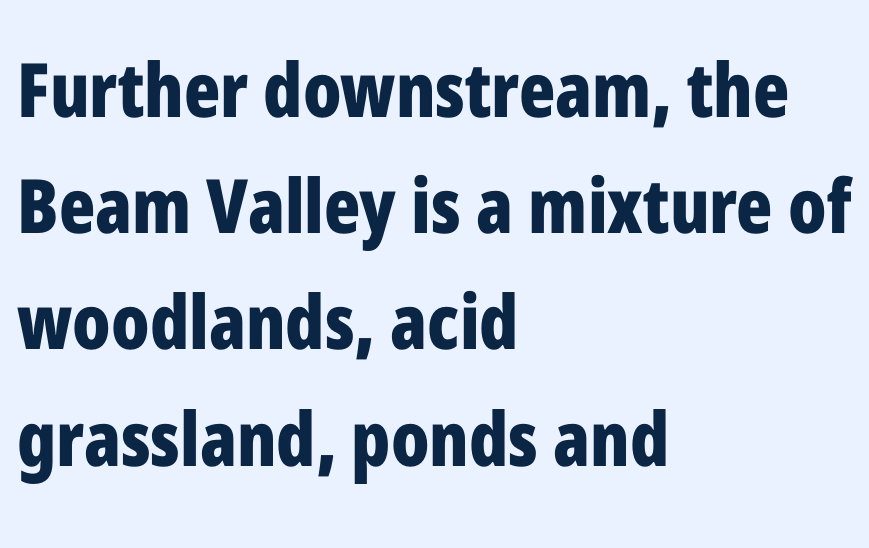
Q: Is the text bold? A: Yes.
Q: Is the text italic (slanted)? A: No, it is upright.
Q: Is the typeface a serif or a sans-serif typeface? A: Sans-serif.
Q: Is the text underlined? A: No.
Q: How is the paragraph aligned? A: Left-aligned.
Q: Is the spacing between letters normal or unusually wide? A: Normal.
Q: Is the spacing between lines tight, normal or loose? A: Normal.
Q: Width (condensed, normal, or wide)? A: Condensed.
Q: Stroke contrast? A: Low.
Q: x-height? A: Medium.
Q: Monospaced? A: No.
